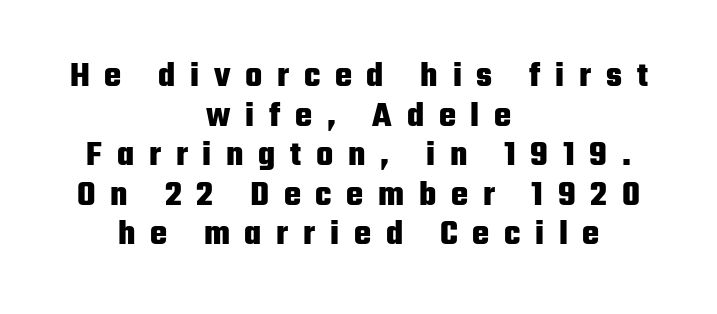
The image shows 36 px heavy, condensed sans-serif type, upright; set centered, tight line spacing (1.1x), unusually wide letter spacing (+0.41 em), not underlined; low stroke contrast and a medium x-height.
